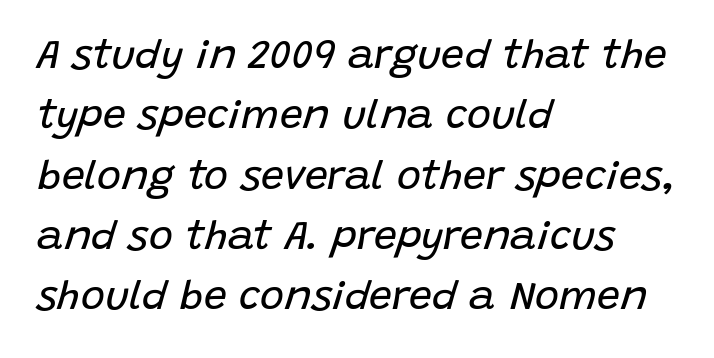
The image shows 41 px regular-weight type, italic (leaning right); set left-aligned, normal line spacing (1.47x), normal letter spacing, not underlined; low stroke contrast and a large x-height.
